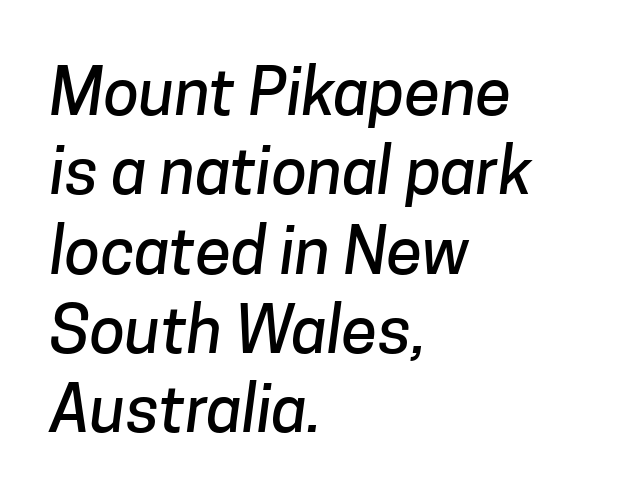
Q: Is the typeface a serif or a sans-serif typeface? A: Sans-serif.
Q: Is the text underlined? A: No.
Q: How is the paragraph aligned? A: Left-aligned.
Q: Is the spacing between letters normal or unusually wide? A: Normal.
Q: Width (condensed, normal, or wide)? A: Normal.
Q: Stroke contrast? A: Low.
Q: x-height? A: Medium.
Q: Monospaced? A: No.
